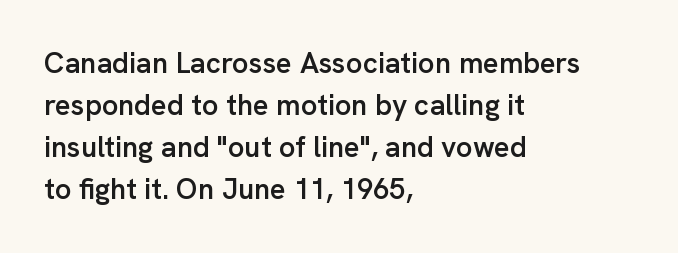
The image shows 29 px semibold sans-serif type, upright; set left-aligned, normal line spacing (1.45x), normal letter spacing, not underlined; low stroke contrast and a medium x-height.
